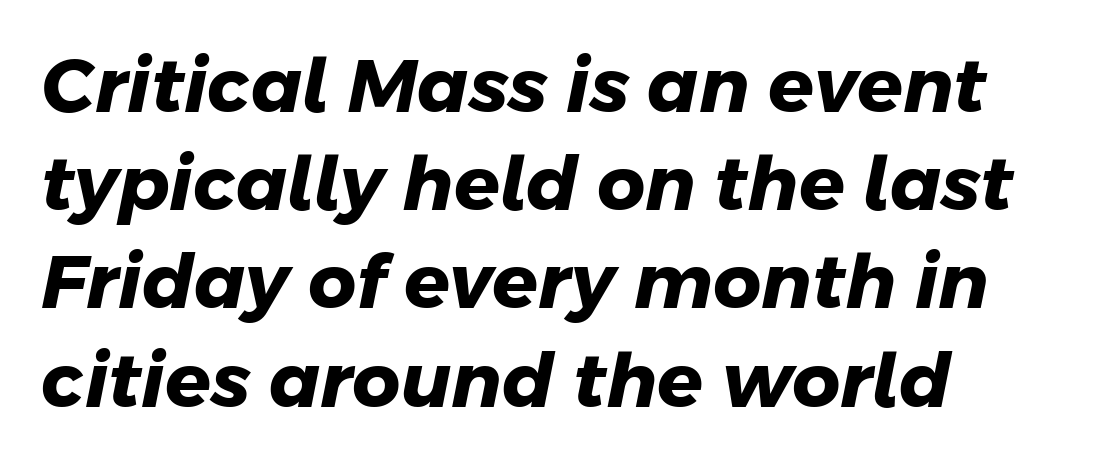
The image shows 75 px heavy sans-serif type; set left-aligned, normal line spacing (1.31x), normal letter spacing, not underlined; low stroke contrast and a medium x-height.
